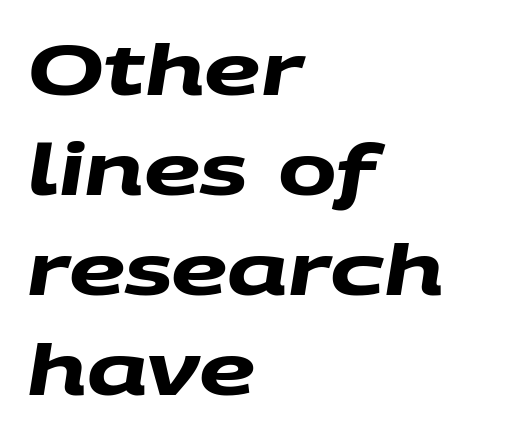
Q: Is the text bold? A: Yes.
Q: Is the typeface a serif or a sans-serif typeface? A: Sans-serif.
Q: Is the text underlined? A: No.
Q: How is the paragraph aligned? A: Left-aligned.
Q: Is the spacing between letters normal or unusually wide? A: Normal.
Q: Is the spacing between lines tight, normal or loose? A: Normal.
Q: Width (condensed, normal, or wide)? A: Wide.
Q: Stroke contrast? A: Medium.
Q: x-height? A: Large.
Q: Monospaced? A: No.
